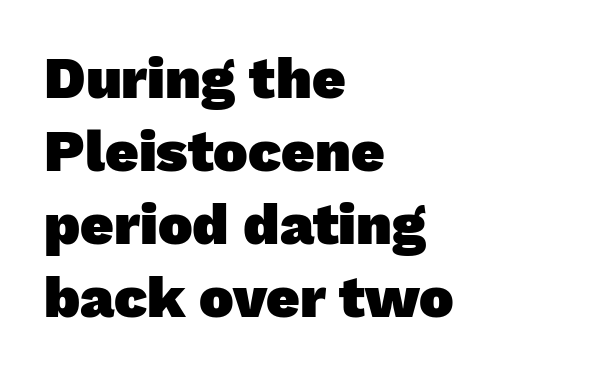
The vertical gap from one line to the next is medium. The area under the type is left untouched. You could not count columns in this text — the font is proportionally spaced. You can tell from the bare stems that sans-serif type was used. A student would call this left alignment; a typographer would say flush left, rag right.
